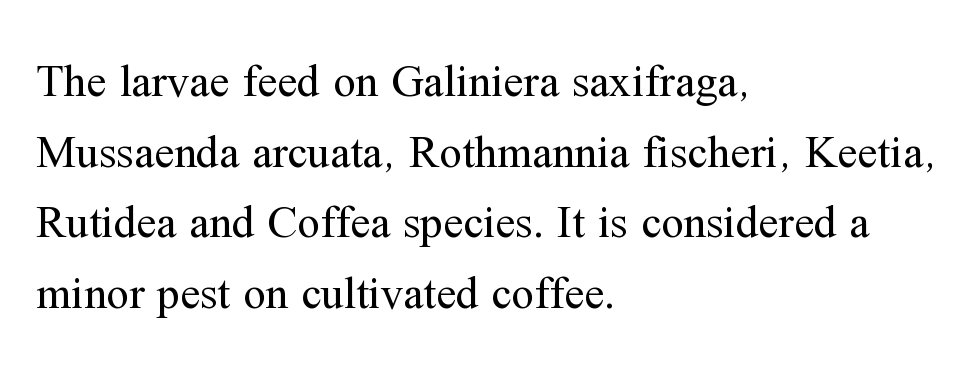
Students, note that the glyphs here touch the page at normal intervals. Each stroke keeps to a modest, everyday thickness or less. This sample has the flowing, uneven cadence of proportional lettering. The letters carry serifs — small finishing strokes at the ends of their stems.
